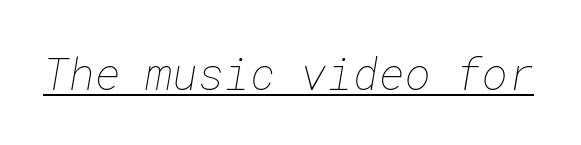
The image shows 44 px thin type; set normal letter spacing, underlined; low stroke contrast and a medium x-height.
